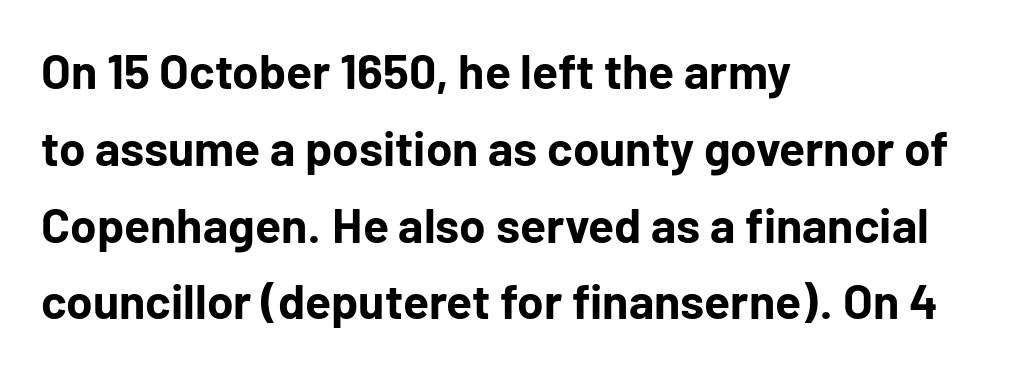
Q: Is the text bold? A: Yes.
Q: Is the text italic (slanted)? A: No, it is upright.
Q: Is the typeface a serif or a sans-serif typeface? A: Sans-serif.
Q: Is the text underlined? A: No.
Q: How is the paragraph aligned? A: Left-aligned.
Q: Is the spacing between letters normal or unusually wide? A: Normal.
Q: Is the spacing between lines tight, normal or loose? A: Normal.
Q: Width (condensed, normal, or wide)? A: Normal.
Q: Stroke contrast? A: Low.
Q: x-height? A: Medium.
Q: Monospaced? A: No.
